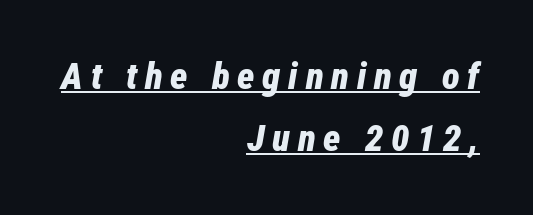
The image shows 37 px bold, condensed type, italic (leaning right); set right-aligned, normal line spacing (1.67x), unusually wide letter spacing (+0.21 em), underlined; low stroke contrast and a medium x-height.
